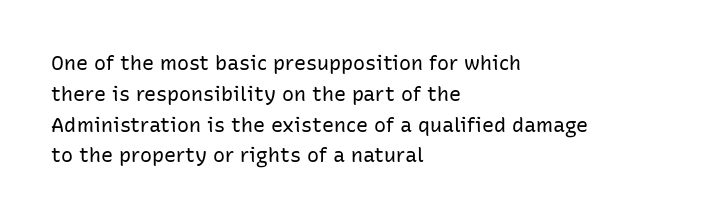
Q: Is the text bold? A: No.
Q: Is the text italic (slanted)? A: No, it is upright.
Q: Is the text underlined? A: No.
Q: How is the paragraph aligned? A: Left-aligned.
Q: Is the spacing between letters normal or unusually wide? A: Normal.
Q: Is the spacing between lines tight, normal or loose? A: Normal.
